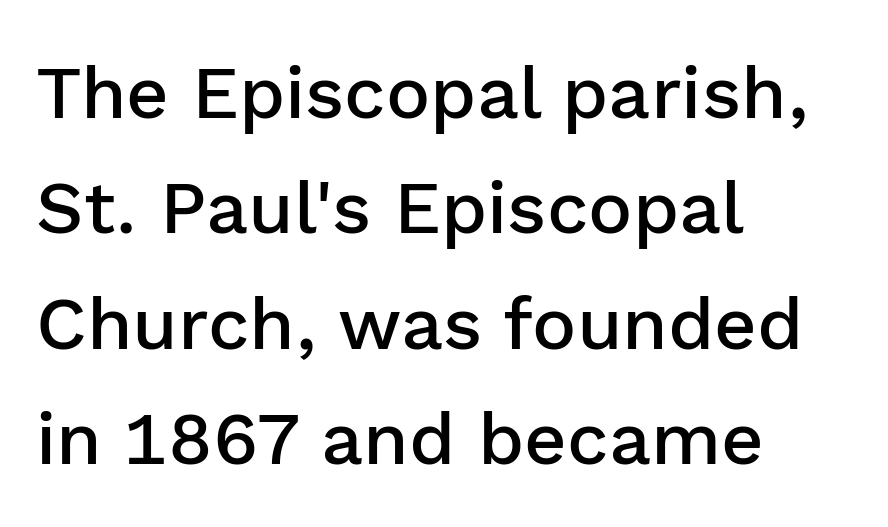
Q: Is the text bold? A: Semi-bold.
Q: Is the text italic (slanted)? A: No, it is upright.
Q: Is the typeface a serif or a sans-serif typeface? A: Sans-serif.
Q: Is the text underlined? A: No.
Q: How is the paragraph aligned? A: Left-aligned.
Q: Is the spacing between letters normal or unusually wide? A: Normal.
Q: Is the spacing between lines tight, normal or loose? A: Normal.
Q: Width (condensed, normal, or wide)? A: Normal.
Q: Stroke contrast? A: Low.
Q: x-height? A: Medium.
Q: Monospaced? A: No.
